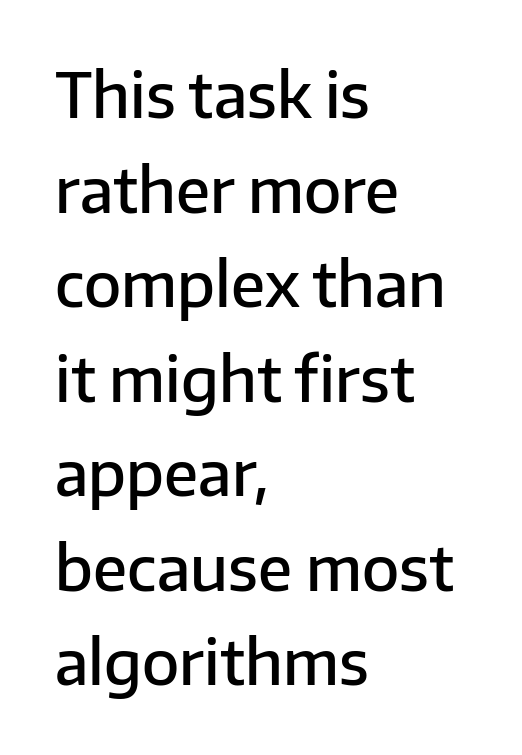
These lines were composed using upright roman letters. The text was rendered using a sans face with plain stroke endings. The rendering uses a semibold face; strokes are thickened but not to full bold. Standard letterfit; no display-style spreading of the glyphs. Bare-footed words on every line. Horizontal alignment here is leftward, the default for most running prose.
